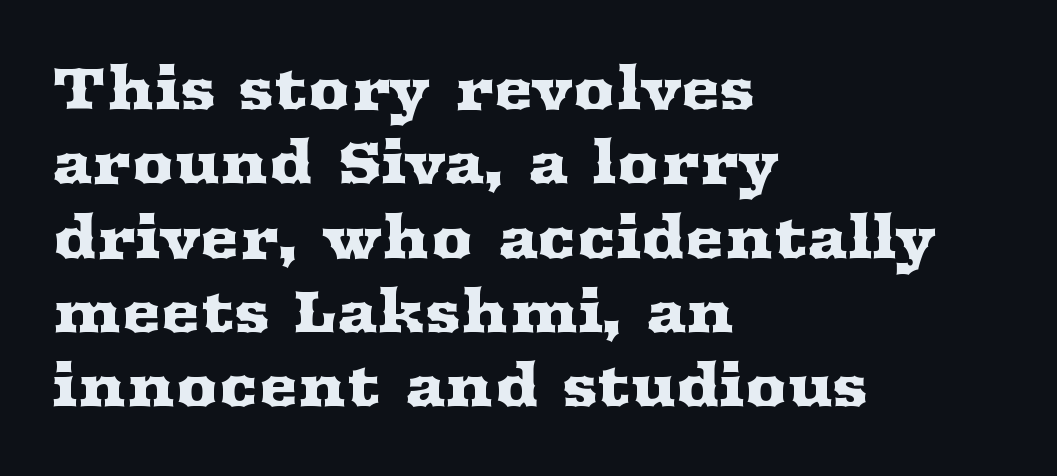
{"serif": "yes", "italic": "no", "width": "wide", "stroke_contrast": "medium", "x_height": "medium", "monospaced": "no", "underline": "no", "align": "left", "line_spacing": "normal", "line_spacing_ratio": 1.26, "letter_spacing": "normal", "letter_spacing_em": 0.0, "glyph_px": 59}
